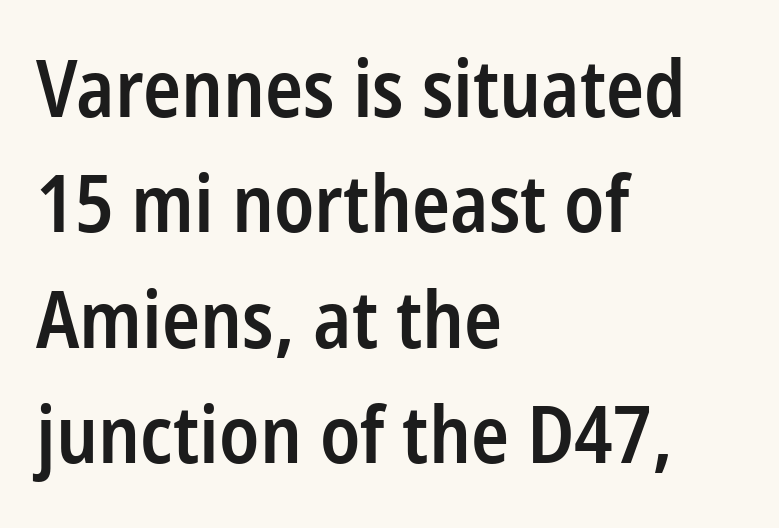
The image shows 79 px semibold, condensed sans-serif type, upright; set left-aligned, normal line spacing (1.46x), normal letter spacing, not underlined; low stroke contrast and a medium x-height.
